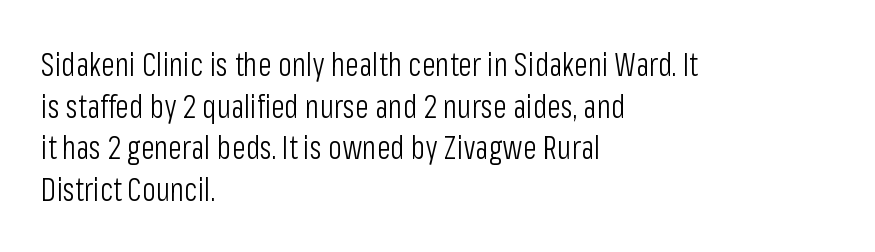
The image shows 32 px light, condensed sans-serif type, upright; set left-aligned, normal line spacing (1.3x), normal letter spacing, not underlined; low stroke contrast and a medium x-height.
